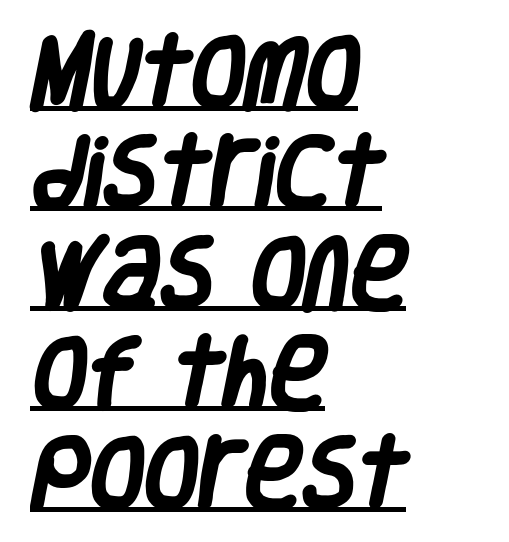
{"serif": "no", "bold": "yes", "weight": "heavy", "width": "condensed", "stroke_contrast": "low", "x_height": "large", "monospaced": "no", "underline": "yes", "align": "left", "line_spacing": "normal", "line_spacing_ratio": 1.27, "letter_spacing": "normal", "letter_spacing_em": 0.0, "glyph_px": 79}
